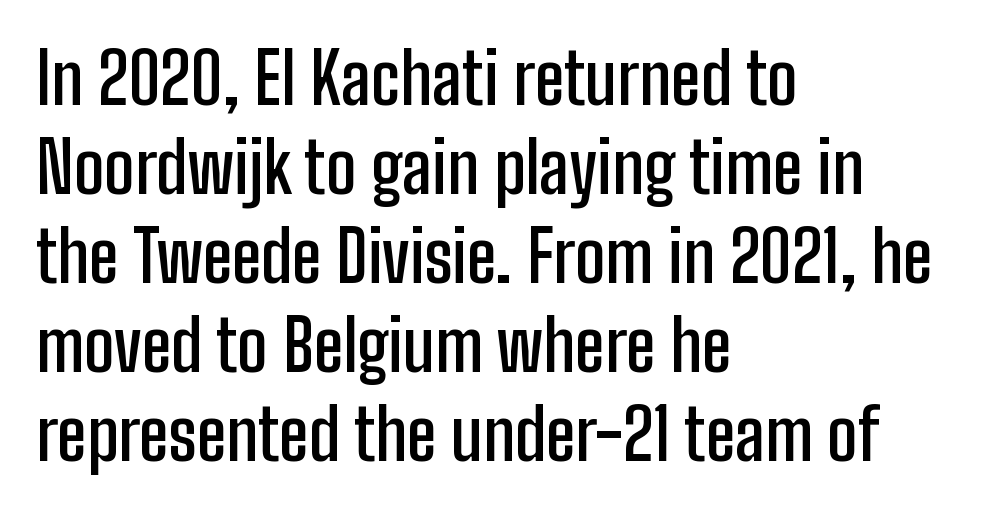
{"serif": "no", "italic": "no", "bold": "semi", "weight": "semibold", "width": "condensed", "stroke_contrast": "low", "x_height": "medium", "monospaced": "no", "underline": "no", "align": "left", "line_spacing": "normal", "line_spacing_ratio": 1.27, "letter_spacing": "normal", "letter_spacing_em": 0.0, "glyph_px": 70}
